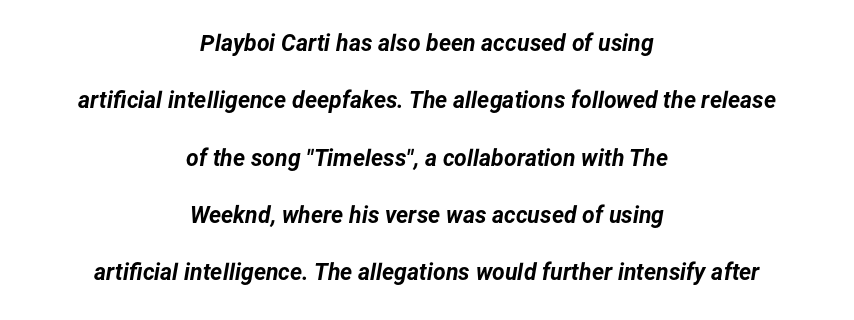
The image shows 23 px bold type, italic (leaning right); set centered, loose line spacing (2.49x), normal letter spacing, not underlined.
